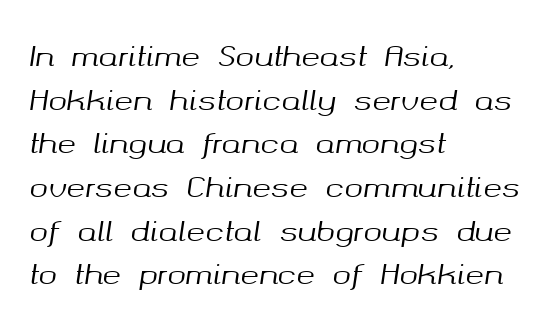
The image shows 28 px text type, italic (leaning right); set left-aligned, normal line spacing (1.56x), normal letter spacing, not underlined; medium stroke contrast and a medium x-height.
